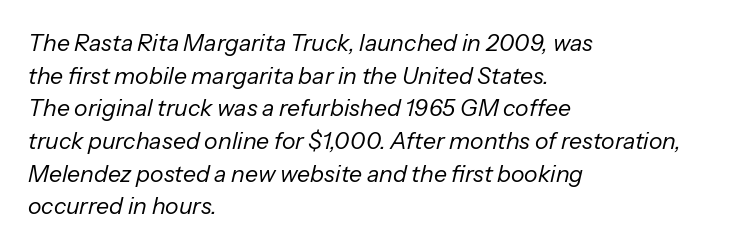
Q: Is the text bold? A: No.
Q: Is the text italic (slanted)? A: Yes, it leans right by about 13 degrees.
Q: Is the text underlined? A: No.
Q: How is the paragraph aligned? A: Left-aligned.
Q: Is the spacing between letters normal or unusually wide? A: Normal.
Q: Is the spacing between lines tight, normal or loose? A: Normal.
